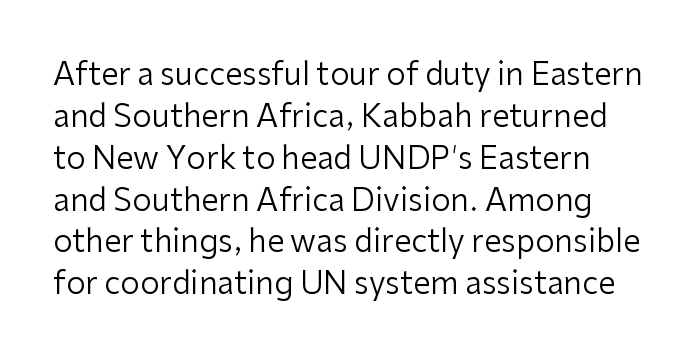
The image shows 31 px regular-weight sans-serif type, upright; set normal line spacing (1.35x), normal letter spacing, not underlined; low stroke contrast and a medium x-height.
